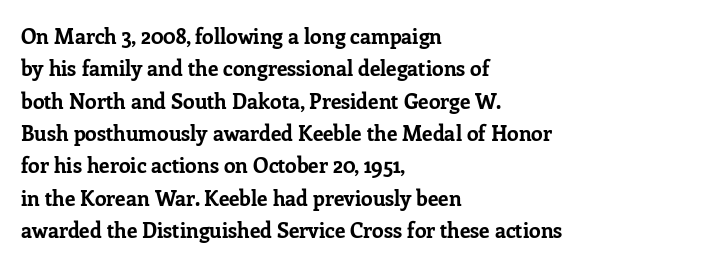
{"italic": "no", "bold": "yes", "underline": "no", "align": "left", "line_spacing": "normal", "line_spacing_ratio": 1.54, "letter_spacing": "normal", "letter_spacing_em": 0.0, "glyph_px": 21}
